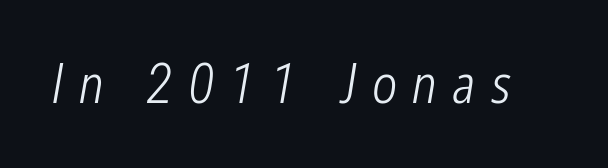
The image shows 56 px light, condensed type, italic (leaning right); set unusually wide letter spacing (+0.26 em), not underlined; low stroke contrast and a medium x-height.
